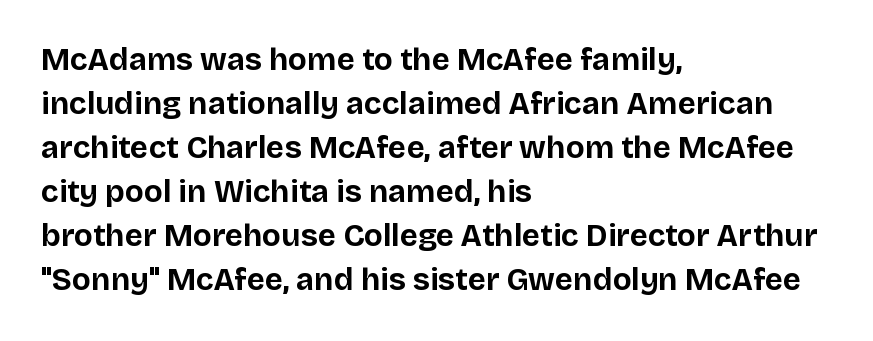
{"serif": "no", "italic": "no", "bold": "yes", "weight": "bold", "width": "normal", "stroke_contrast": "low", "x_height": "large", "monospaced": "no", "underline": "no", "align": "left", "line_spacing": "normal", "line_spacing_ratio": 1.42, "letter_spacing": "normal", "letter_spacing_em": 0.0, "glyph_px": 31}
